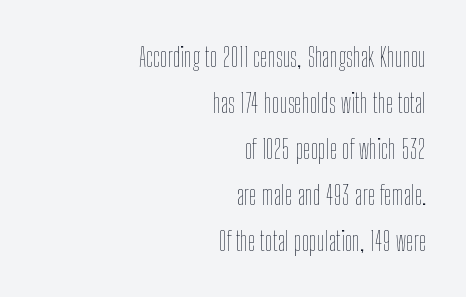
A typesetter would call this zero additional tracking. The letterforms sit at book weight or below. Any mark beneath the type? The region is blank. This sample keeps an unexceptional amount of space between lines. Compared with a flush-left layout, this one pins lines to the opposite, right side.
